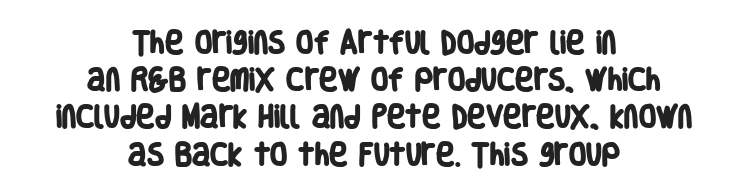
Underline: absent. The lines sit at an ordinary, default distance from one another. Strong, thick strokes mark this as bold type. This rendering leaves character spacing at its baseline value. Reading down the block, each line starts at a different indent, mirrored at its end.
